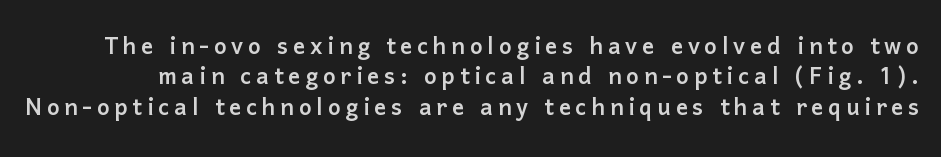
{"serif": "no", "italic": "no", "width": "normal", "stroke_contrast": "low", "x_height": "medium", "monospaced": "no", "underline": "no", "line_spacing": "tight", "line_spacing_ratio": 1.01, "glyph_px": 30}
